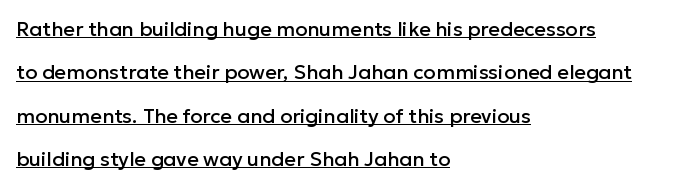
The image shows 20 px text type, upright; set left-aligned, loose line spacing (2.17x), normal letter spacing, underlined.
